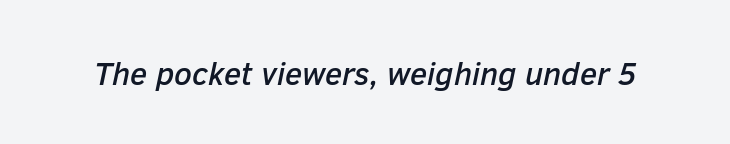
Q: Is the text italic (slanted)? A: Yes, it leans right by about 12 degrees.
Q: Is the text underlined? A: No.
Q: Is the spacing between letters normal or unusually wide? A: Normal.
Q: Width (condensed, normal, or wide)? A: Normal.
Q: Stroke contrast? A: Low.
Q: x-height? A: Medium.
Q: Monospaced? A: No.
